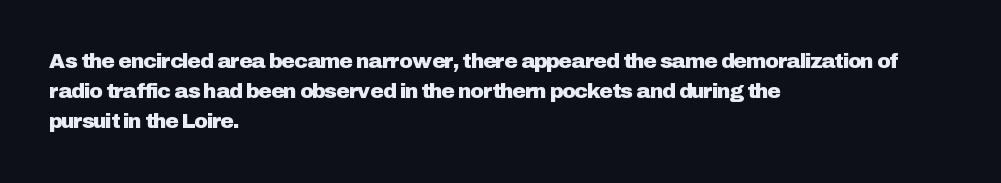
The gaps between neighbouring characters are ordinary and unremarkable. This rendering uses left alignment, leaving the right contour irregular. Horizontal bands of white between lines are of average thickness. The strip under each line holds only bare page. It's the straight-up-and-down kind of type.
